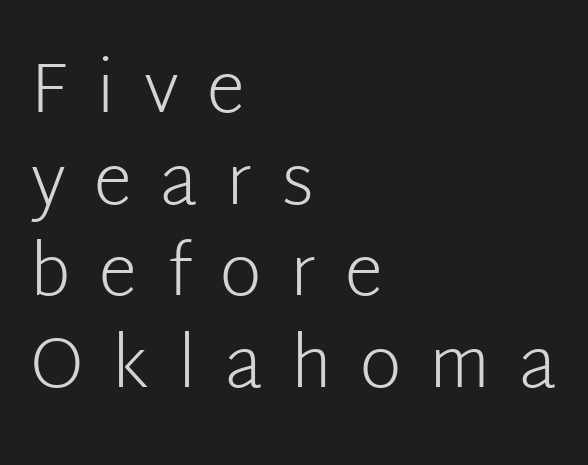
The image shows 71 px light sans-serif type, upright; set left-aligned, normal line spacing (1.29x), unusually wide letter spacing (+0.4 em), not underlined; low stroke contrast and a medium x-height.
